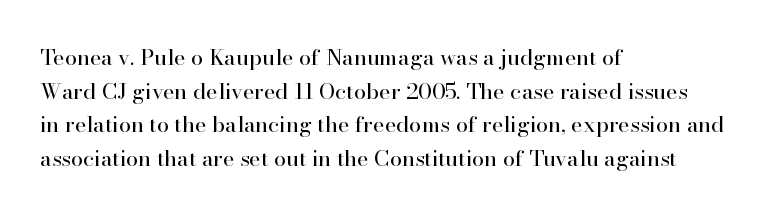
Q: Is the text bold? A: No.
Q: Is the text italic (slanted)? A: No, it is upright.
Q: Is the text underlined? A: No.
Q: How is the paragraph aligned? A: Left-aligned.
Q: Is the spacing between letters normal or unusually wide? A: Normal.
Q: Is the spacing between lines tight, normal or loose? A: Normal.
